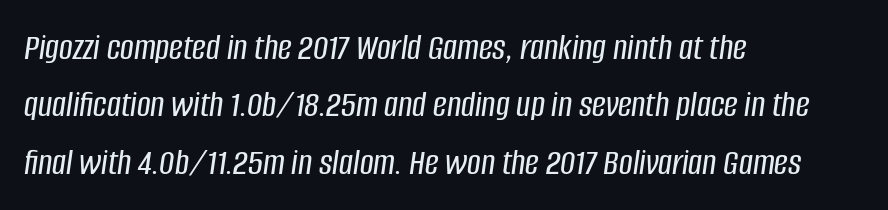
{"italic": "yes", "lean": "right", "slant_degrees": 8, "width": "condensed", "stroke_contrast": "low", "x_height": "large", "monospaced": "no", "underline": "no", "align": "left", "line_spacing": "normal", "line_spacing_ratio": 1.51, "letter_spacing": "normal", "letter_spacing_em": 0.0, "glyph_px": 38}
